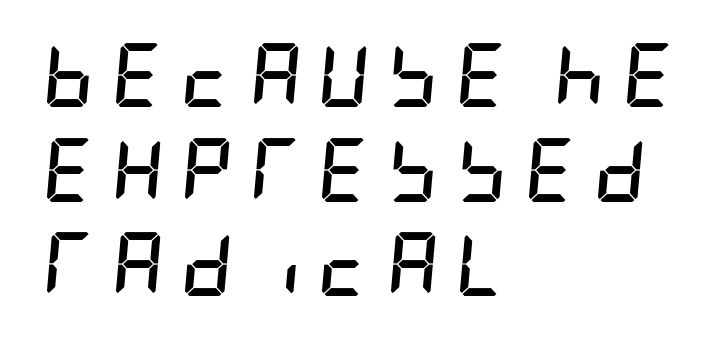
{"italic": "yes", "lean": "right", "slant_degrees": 5, "bold": "yes", "weight": "semibold", "width": "condensed", "stroke_contrast": "low", "x_height": "large", "underline": "no", "align": "left", "line_spacing": "normal", "line_spacing_ratio": 1.48, "letter_spacing": "wide", "letter_spacing_em": 0.26, "glyph_px": 64}
